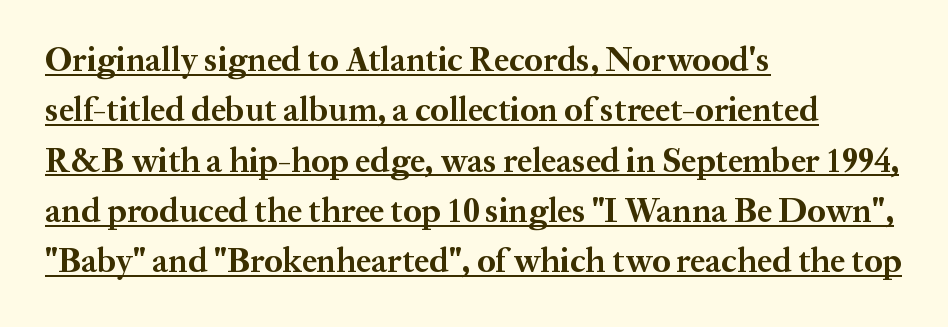
Is the letter spacing exaggerated? No — it looks like the ordinary default. These lines are composed in type with serifs. Compared with a centered layout, this one pins lines to the left instead. The letters advance in unequal steps, a hallmark of proportional type. Heavy, bold letterforms.
